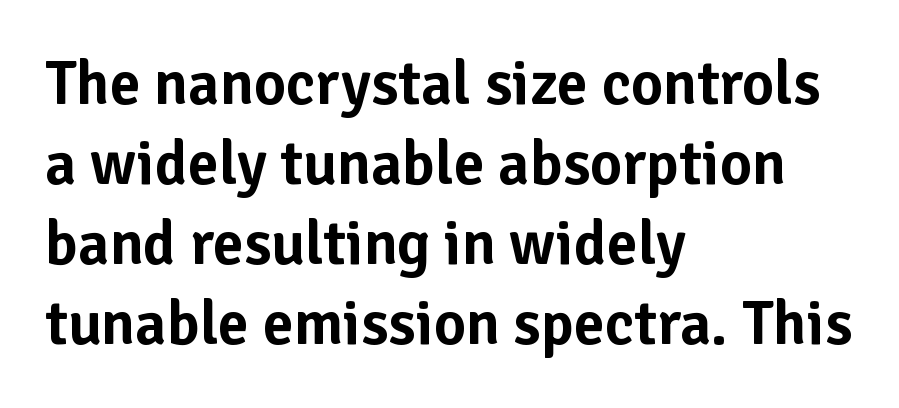
{"serif": "no", "italic": "no", "width": "normal", "stroke_contrast": "low", "x_height": "medium", "monospaced": "no", "underline": "no", "align": "left", "line_spacing": "normal", "line_spacing_ratio": 1.29, "letter_spacing": "normal", "letter_spacing_em": 0.0, "glyph_px": 62}
